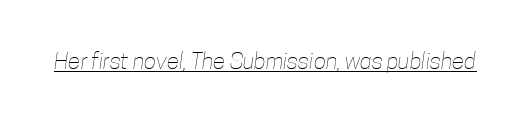
Compared with a typical body face, this is equally light or lighter still. The passage shown has conventional tracking throughout. The string is rendered with underlining switched on.
